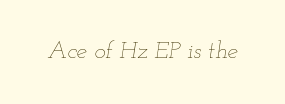
No extra tracking has been applied to these lines. Stems and bowls with no extra thickness — not bold. The whole block is typeset with a tilt. Beneath every word, the page is bare.
